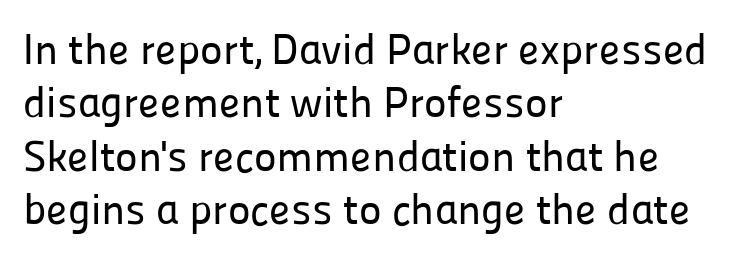
The image shows 43 px sans-serif type, upright; set left-aligned, line spacing 1.24x, normal letter spacing, not underlined; low stroke contrast and a medium x-height.
